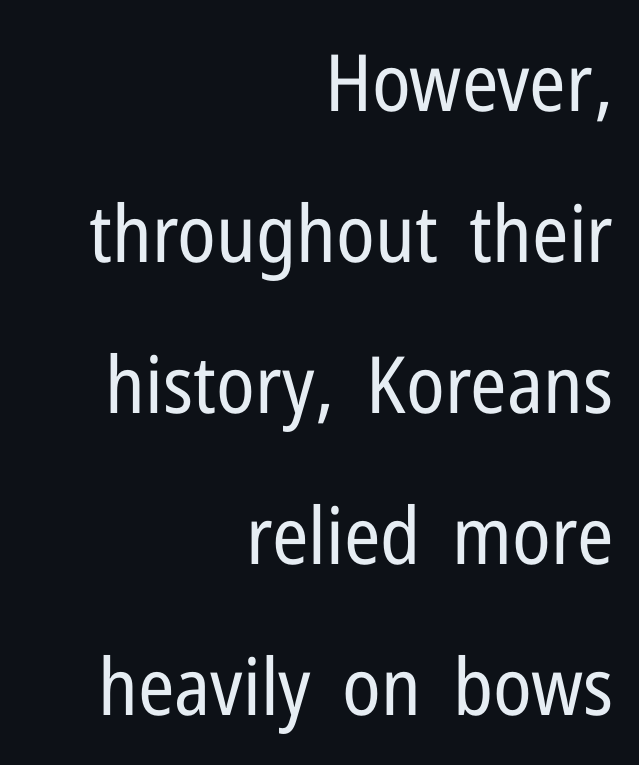
Q: Is the text bold? A: No.
Q: Is the text italic (slanted)? A: No, it is upright.
Q: Is the typeface a serif or a sans-serif typeface? A: Sans-serif.
Q: Is the text underlined? A: No.
Q: How is the paragraph aligned? A: Right-aligned.
Q: Is the spacing between letters normal or unusually wide? A: Normal.
Q: Is the spacing between lines tight, normal or loose? A: Loose.
Q: Width (condensed, normal, or wide)? A: Condensed.
Q: Stroke contrast? A: Low.
Q: x-height? A: Medium.
Q: Monospaced? A: No.
